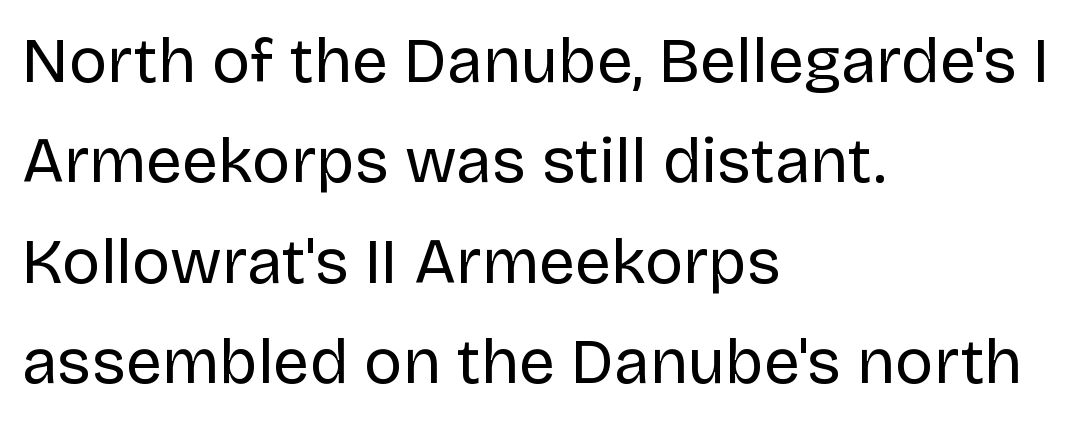
Q: Is the text bold? A: No.
Q: Is the text italic (slanted)? A: No, it is upright.
Q: Is the typeface a serif or a sans-serif typeface? A: Sans-serif.
Q: Is the text underlined? A: No.
Q: How is the paragraph aligned? A: Left-aligned.
Q: Is the spacing between letters normal or unusually wide? A: Normal.
Q: Is the spacing between lines tight, normal or loose? A: Normal.
Q: Width (condensed, normal, or wide)? A: Normal.
Q: Stroke contrast? A: Low.
Q: x-height? A: Large.
Q: Monospaced? A: No.
